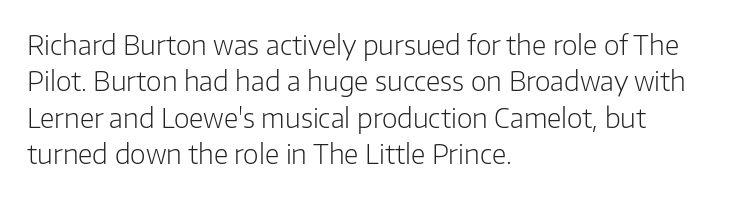
{"italic": "no", "bold": "no", "underline": "no", "align": "left", "line_spacing": "normal", "line_spacing_ratio": 1.35, "letter_spacing": "normal", "letter_spacing_em": 0.0, "glyph_px": 27}
